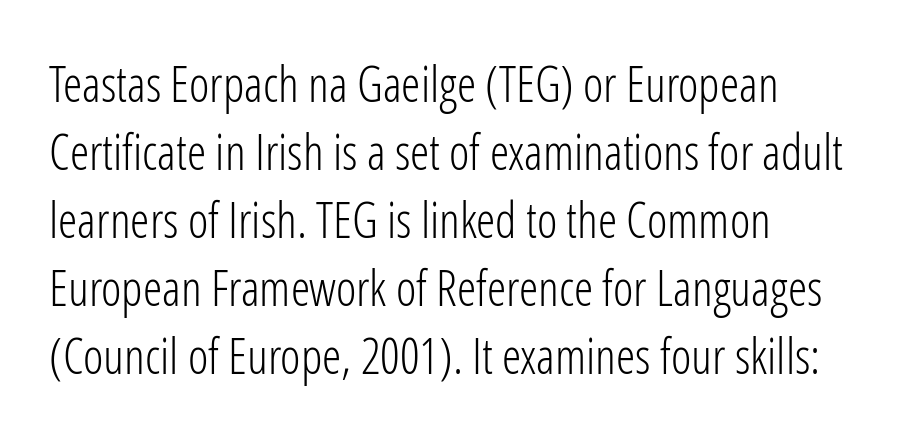
Q: Is the text bold? A: No.
Q: Is the text italic (slanted)? A: No, it is upright.
Q: Is the typeface a serif or a sans-serif typeface? A: Sans-serif.
Q: Is the text underlined? A: No.
Q: How is the paragraph aligned? A: Left-aligned.
Q: Is the spacing between letters normal or unusually wide? A: Normal.
Q: Is the spacing between lines tight, normal or loose? A: Normal.
Q: Width (condensed, normal, or wide)? A: Condensed.
Q: Stroke contrast? A: Low.
Q: x-height? A: Medium.
Q: Monospaced? A: No.
